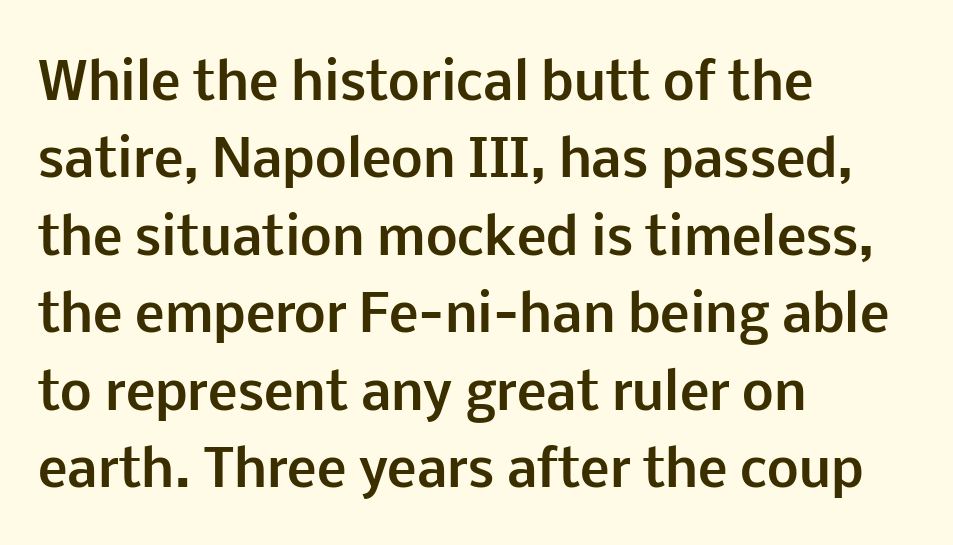
The image shows 50 px bold sans-serif type, upright; set left-aligned, normal line spacing (1.55x), normal letter spacing, not underlined; low stroke contrast and a medium x-height.
